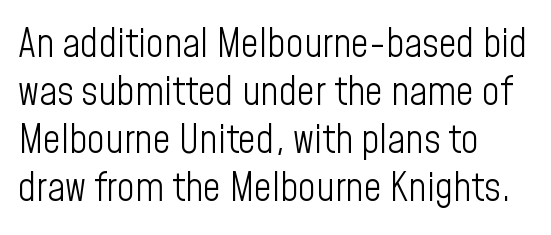
Q: Is the text bold? A: No.
Q: Is the text italic (slanted)? A: No, it is upright.
Q: Is the typeface a serif or a sans-serif typeface? A: Sans-serif.
Q: Is the text underlined? A: No.
Q: How is the paragraph aligned? A: Left-aligned.
Q: Is the spacing between letters normal or unusually wide? A: Normal.
Q: Width (condensed, normal, or wide)? A: Condensed.
Q: Stroke contrast? A: Low.
Q: x-height? A: Medium.
Q: Monospaced? A: No.
